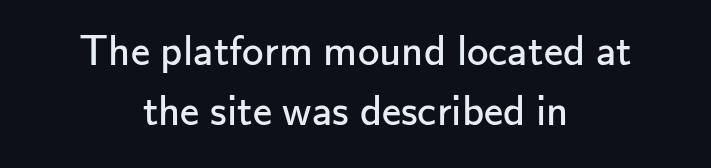
Look at the tracking — it's just the regular setting, nothing added. Bold? No — there's no thickening of the strokes. The lettering holds an erect, upright posture throughout. Underline: absent.
